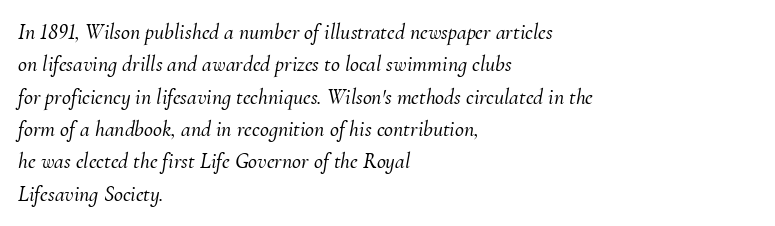
The image shows 22 px text type, italic (leaning right); set left-aligned, normal line spacing (1.47x), normal letter spacing, not underlined.
